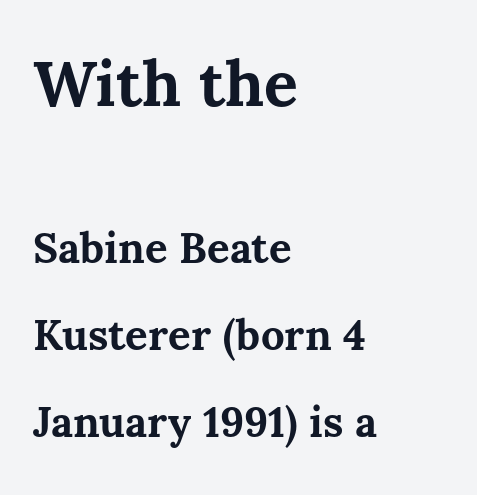
The image shows 63 px bold type, upright; set left-aligned, loose line spacing (2.07x), normal letter spacing, not underlined; the first (top) block is 1.5x larger; medium stroke contrast and a medium x-height.
